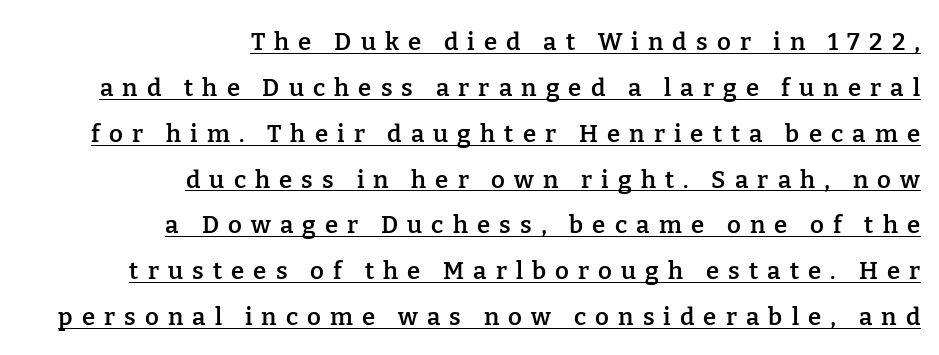
Does the lettering tilt? It doesn't — this is upright. Typesetter's note: demi weight, one step under bold. Between one letter and the next there's a generous, obvious gap. Where is the straight margin? On the right. This sample carries an underscore along the baseline area. How would I describe the line gaps? Wide and relaxed.
